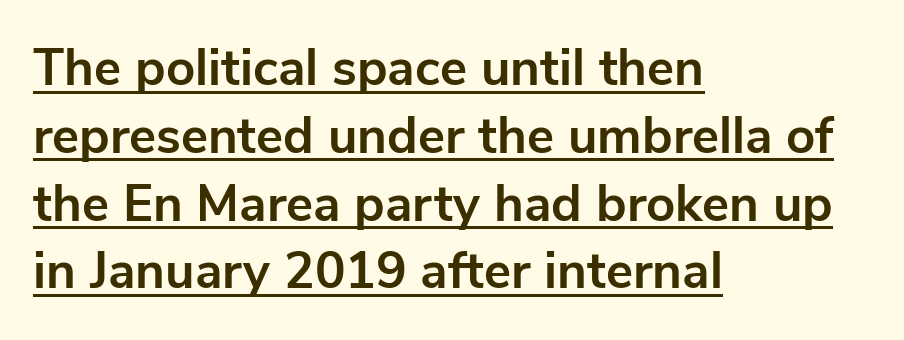
Compared with a centered layout, this one pins lines to the left instead. Classification — sans serif. This sample has the flowing, uneven cadence of proportional lettering. Successive baselines arrive at the customary interval.
